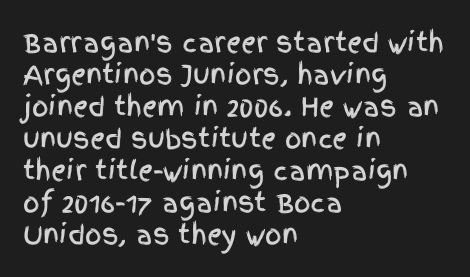
Standard letterfit; no display-style spreading of the glyphs. The string is rendered with underlining switched off. Compared with a centered layout, this one pins lines to the left instead. Vertical strokes here are truly vertical.
